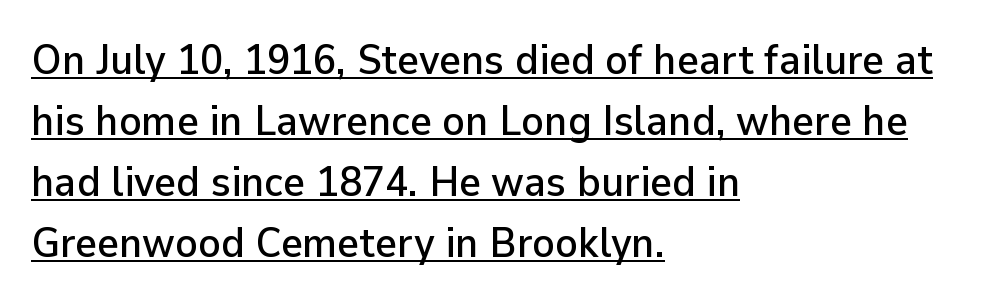
{"serif": "no", "italic": "no", "width": "normal", "stroke_contrast": "low", "x_height": "medium", "monospaced": "no", "underline": "yes", "align": "left", "line_spacing": "normal", "line_spacing_ratio": 1.45, "letter_spacing": "normal", "letter_spacing_em": 0.0, "glyph_px": 42}
